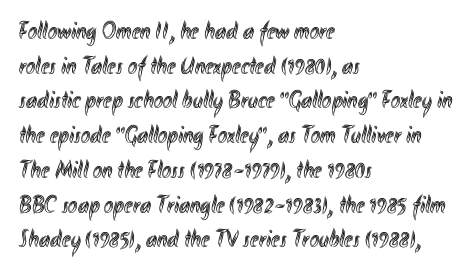
The image shows 25 px text type; set left-aligned, normal line spacing (1.39x), normal letter spacing, not underlined.
